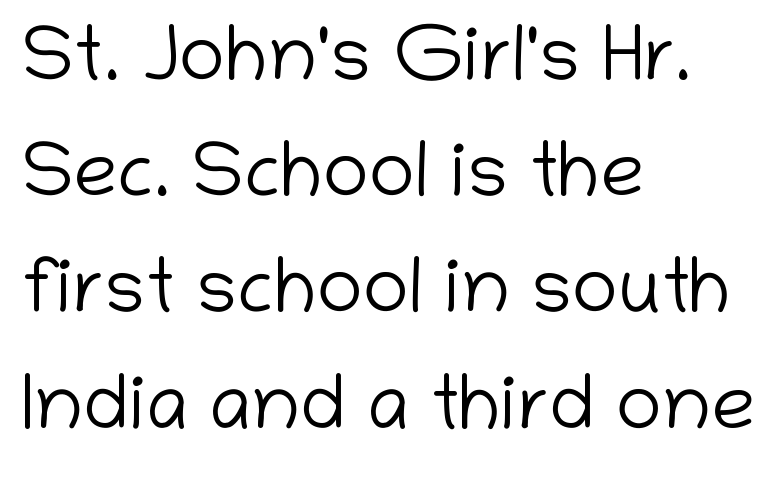
The image shows 78 px light sans-serif type, upright; set left-aligned, normal line spacing (1.49x), normal letter spacing, not underlined; low stroke contrast and a medium x-height.
